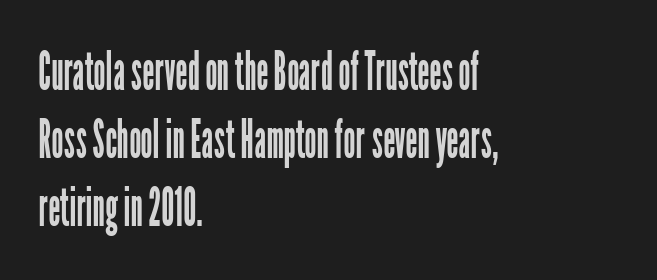
Q: Is the text bold? A: No.
Q: Is the text italic (slanted)? A: No, it is upright.
Q: Is the typeface a serif or a sans-serif typeface? A: Sans-serif.
Q: Is the text underlined? A: No.
Q: How is the paragraph aligned? A: Left-aligned.
Q: Is the spacing between letters normal or unusually wide? A: Normal.
Q: Is the spacing between lines tight, normal or loose? A: Normal.
Q: Width (condensed, normal, or wide)? A: Condensed.
Q: Stroke contrast? A: Low.
Q: x-height? A: Medium.
Q: Monospaced? A: No.
